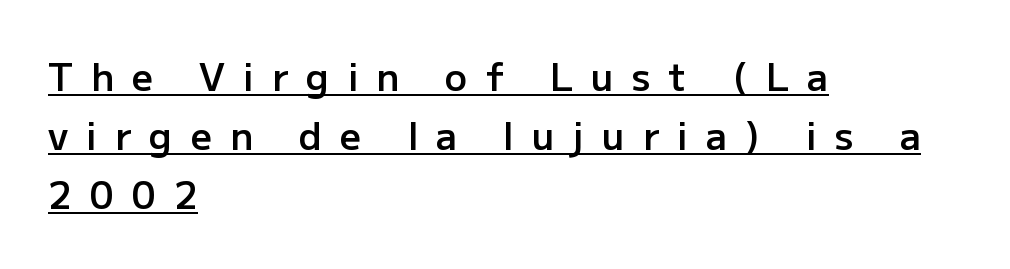
The image shows 37 px semibold sans-serif type, upright; set left-aligned, normal line spacing (1.6x), unusually wide letter spacing (+0.49 em), underlined; low stroke contrast and a medium x-height.
